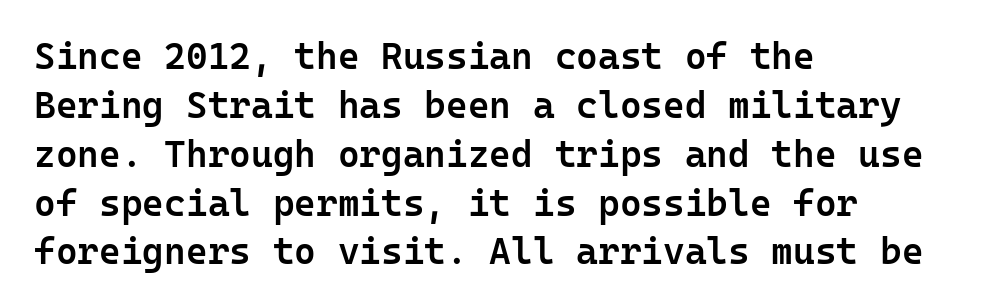
The designer went with a sans here, leaving each stem footless. Is this a fixed-width face? Yes — each glyph sits in an identical cell. The glyphs are unaccompanied by any horizontal stroke below them. Where is the straight margin? On the left. Compared with an ordinary text face, these strokes are moderately heavier — a semibold. If you measured baseline to baseline, you'd find a middling distance.
